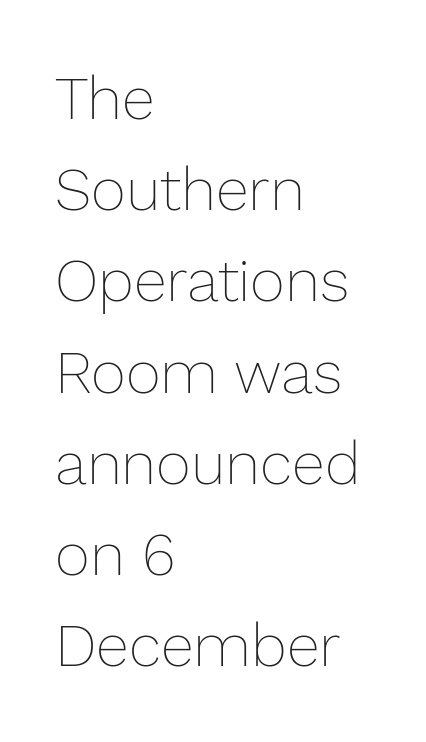
Q: Is the text bold? A: No.
Q: Is the text italic (slanted)? A: No, it is upright.
Q: Is the text underlined? A: No.
Q: How is the paragraph aligned? A: Left-aligned.
Q: Is the spacing between letters normal or unusually wide? A: Normal.
Q: Is the spacing between lines tight, normal or loose? A: Normal.
Q: Width (condensed, normal, or wide)? A: Normal.
Q: Stroke contrast? A: Low.
Q: x-height? A: Medium.
Q: Monospaced? A: No.
